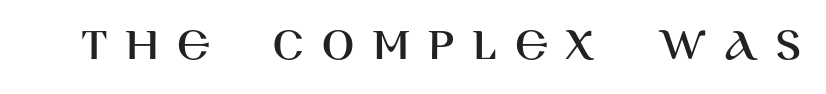
Q: Is the text italic (slanted)? A: No, it is upright.
Q: Is the typeface a serif or a sans-serif typeface? A: Sans-serif.
Q: Is the text underlined? A: No.
Q: Is the spacing between letters normal or unusually wide? A: Unusually wide.
Q: Width (condensed, normal, or wide)? A: Normal.
Q: Stroke contrast? A: High.
Q: x-height? A: Large.
Q: Monospaced? A: No.
